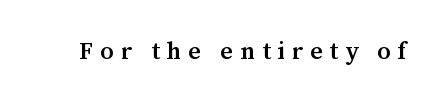
Check under the words: just untouched page. In terms of posture, this sample is upright. Display-style spreading of the glyphs; the letterfit is very open. A somewhat darkened texture: the type is semibold rather than bold.
